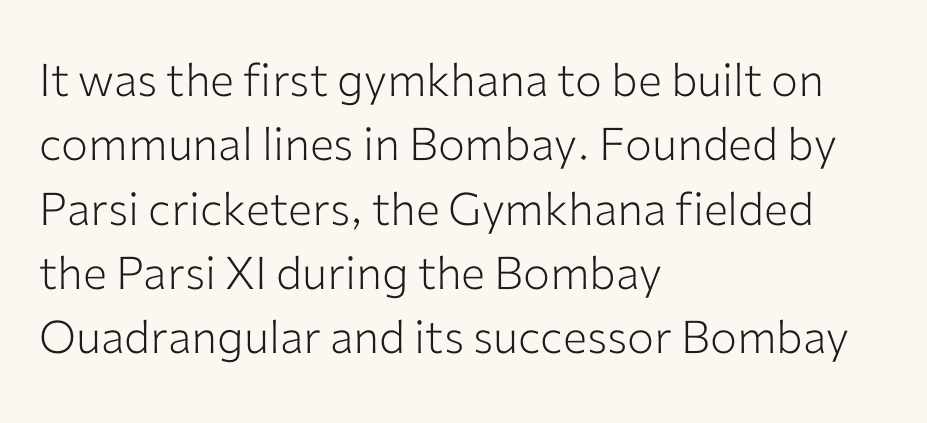
{"serif": "no", "italic": "no", "bold": "no", "weight": "light", "width": "normal", "stroke_contrast": "low", "x_height": "medium", "monospaced": "no", "underline": "no", "align": "left", "line_spacing": "normal", "line_spacing_ratio": 1.43, "letter_spacing": "normal", "letter_spacing_em": 0.0, "glyph_px": 45}
